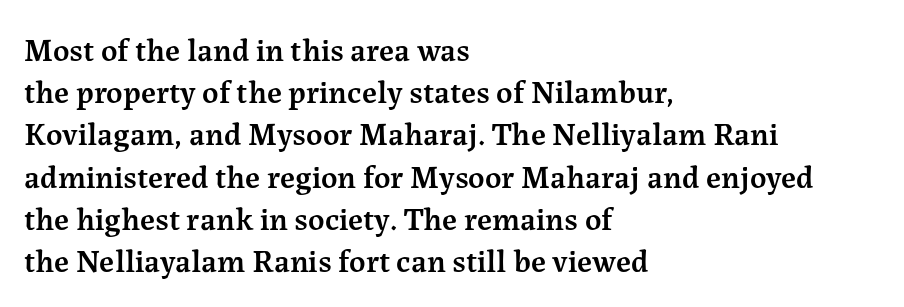
The image shows 32 px semibold serif type, upright; set left-aligned, normal line spacing (1.32x), normal letter spacing, not underlined; medium stroke contrast and a medium x-height.
